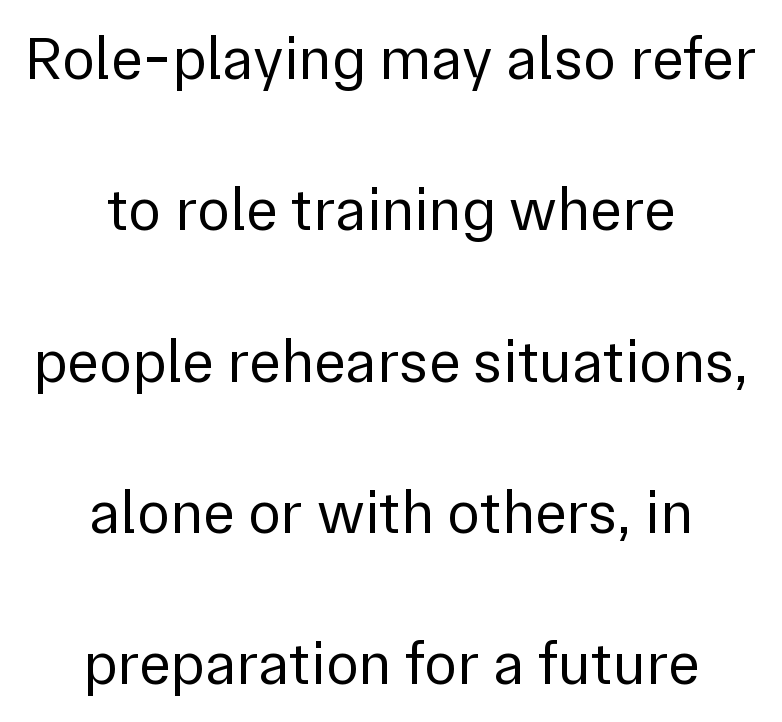
The image shows 61 px regular-weight sans-serif type, upright; set centered, loose line spacing (2.48x), normal letter spacing, not underlined; a medium x-height.
